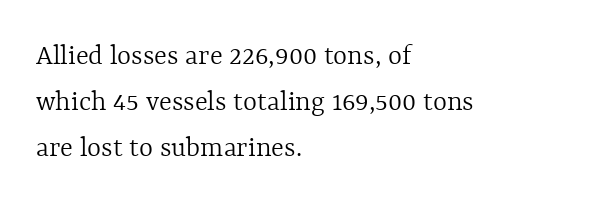
Q: Is the text bold? A: No.
Q: Is the text italic (slanted)? A: No, it is upright.
Q: Is the text underlined? A: No.
Q: How is the paragraph aligned? A: Left-aligned.
Q: Is the spacing between letters normal or unusually wide? A: Normal.
Q: Is the spacing between lines tight, normal or loose? A: Normal.
Q: Width (condensed, normal, or wide)? A: Normal.
Q: x-height? A: Medium.
Q: Monospaced? A: No.
